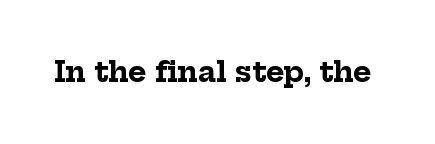
Q: Is the text bold? A: Yes.
Q: Is the text italic (slanted)? A: No, it is upright.
Q: Is the typeface a serif or a sans-serif typeface? A: Serif.
Q: Is the text underlined? A: No.
Q: Is the spacing between letters normal or unusually wide? A: Normal.
Q: Width (condensed, normal, or wide)? A: Normal.
Q: Stroke contrast? A: Low.
Q: x-height? A: Medium.
Q: Monospaced? A: No.
